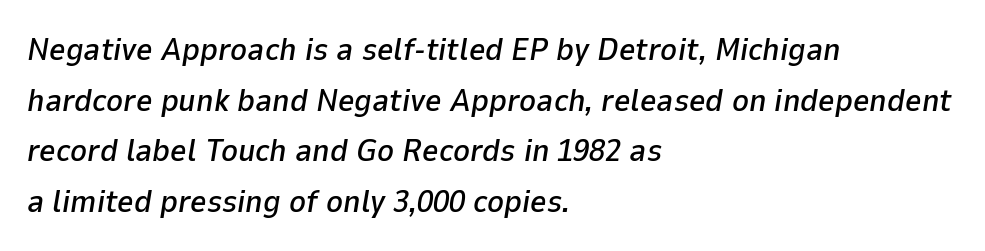
{"italic": "yes", "lean": "right", "slant_degrees": 9, "width": "normal", "stroke_contrast": "low", "x_height": "medium", "monospaced": "no", "underline": "no", "align": "left", "line_spacing": "normal", "line_spacing_ratio": 1.58, "letter_spacing": "normal", "letter_spacing_em": 0.0, "glyph_px": 32}
